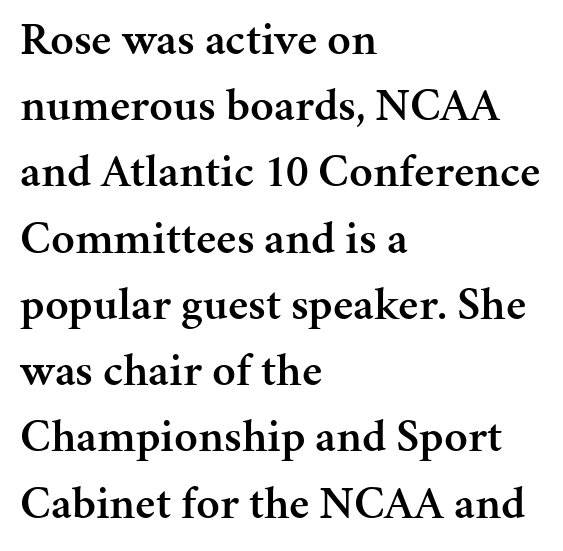
Q: Is the text bold? A: Semi-bold.
Q: Is the text italic (slanted)? A: No, it is upright.
Q: Is the typeface a serif or a sans-serif typeface? A: Serif.
Q: Is the text underlined? A: No.
Q: How is the paragraph aligned? A: Left-aligned.
Q: Is the spacing between letters normal or unusually wide? A: Normal.
Q: Is the spacing between lines tight, normal or loose? A: Normal.
Q: Width (condensed, normal, or wide)? A: Normal.
Q: Stroke contrast? A: Medium.
Q: x-height? A: Medium.
Q: Monospaced? A: No.
